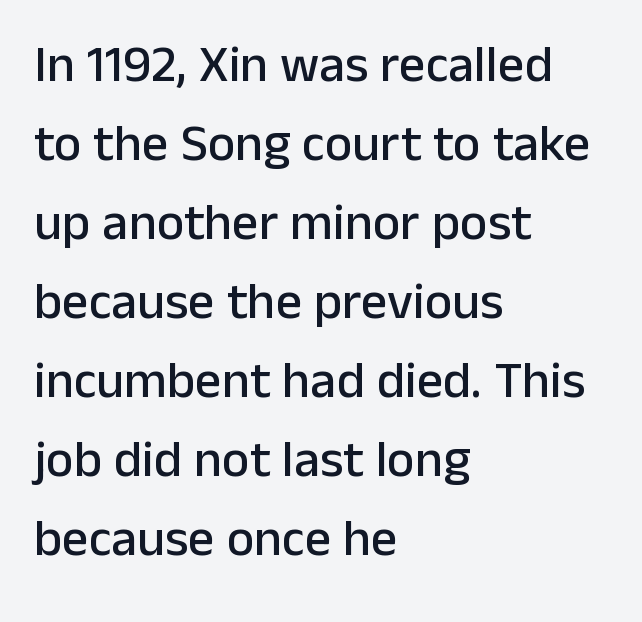
{"serif": "no", "italic": "no", "width": "normal", "stroke_contrast": "low", "x_height": "medium", "monospaced": "no", "underline": "no", "align": "left", "line_spacing": "normal", "line_spacing_ratio": 1.52, "letter_spacing": "normal", "letter_spacing_em": 0.0, "glyph_px": 52}
